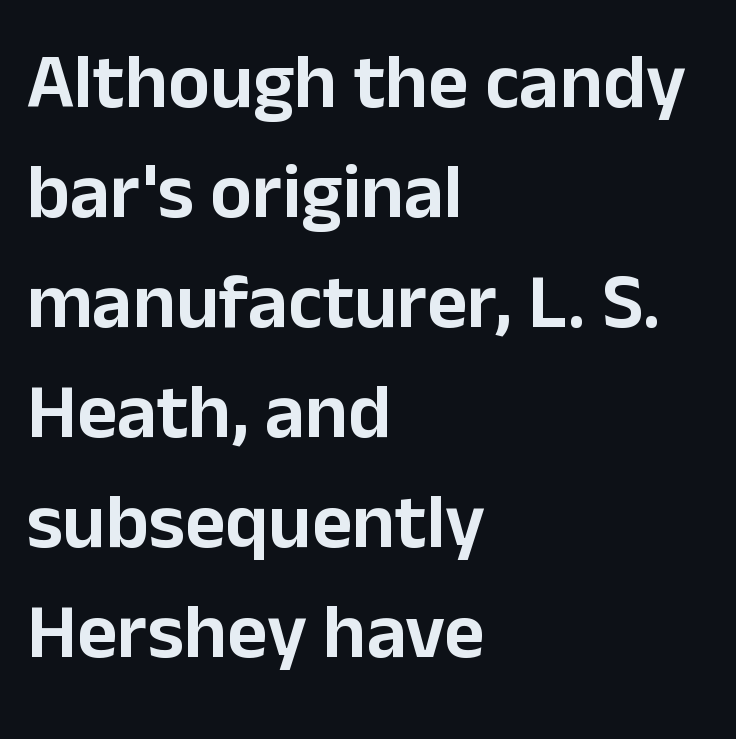
The image shows 78 px sans-serif type, upright; set left-aligned, normal line spacing (1.41x), normal letter spacing, not underlined; low stroke contrast and a medium x-height.
